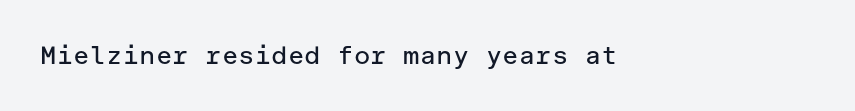
Q: Is the text bold? A: No.
Q: Is the text italic (slanted)? A: No, it is upright.
Q: Is the text underlined? A: No.
Q: How is the paragraph aligned? A: Left-aligned.
Q: Is the spacing between letters normal or unusually wide? A: Normal.
